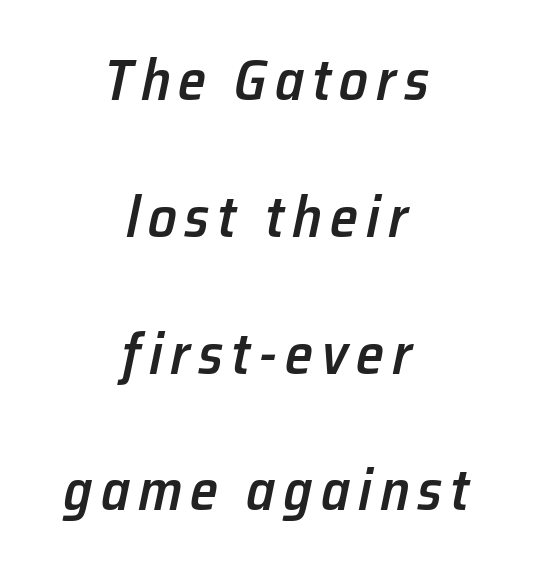
Check under the words: just untouched page. Compared with typical paragraphs, the rows here are farther apart. Each line is balanced around a shared central axis. Tall strokes in this sample are angled rather than plumb. A typesetter would call this proportional, since set widths differ per character.
